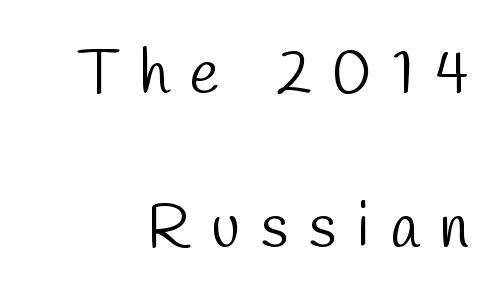
Q: Is the text bold? A: No.
Q: Is the typeface a serif or a sans-serif typeface? A: Sans-serif.
Q: Is the text underlined? A: No.
Q: Is the spacing between letters normal or unusually wide? A: Unusually wide.
Q: Is the spacing between lines tight, normal or loose? A: Loose.
Q: Width (condensed, normal, or wide)? A: Condensed.
Q: Stroke contrast? A: Low.
Q: x-height? A: Medium.
Q: Monospaced? A: No.
